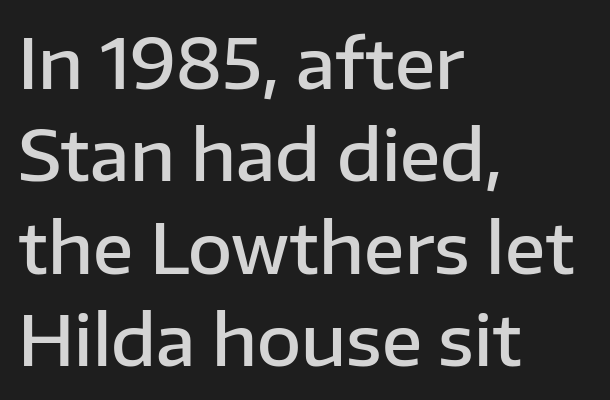
The lettering holds an erect, upright posture throughout. Vertically, the passage feels balanced, rows spaced as you'd expect. Weight check: semibold — heavier than regular, not quite bold. The passage shown has conventional tracking throughout. Each line starts at the same left margin while the right side varies.
